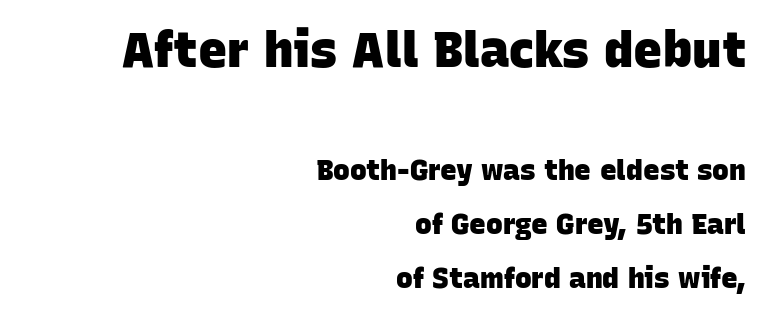
Q: Is the text bold? A: Yes.
Q: Is the typeface a serif or a sans-serif typeface? A: Sans-serif.
Q: Is the text underlined? A: No.
Q: How is the paragraph aligned? A: Right-aligned.
Q: Is the spacing between letters normal or unusually wide? A: Normal.
Q: Is the spacing between lines tight, normal or loose? A: Loose.
Q: Which block of text is set in a larger size, the first (top) or the second (bottom)? A: The first (top) one.
Q: Width (condensed, normal, or wide)? A: Normal.
Q: Stroke contrast? A: Low.
Q: x-height? A: Large.
Q: Monospaced? A: No.
